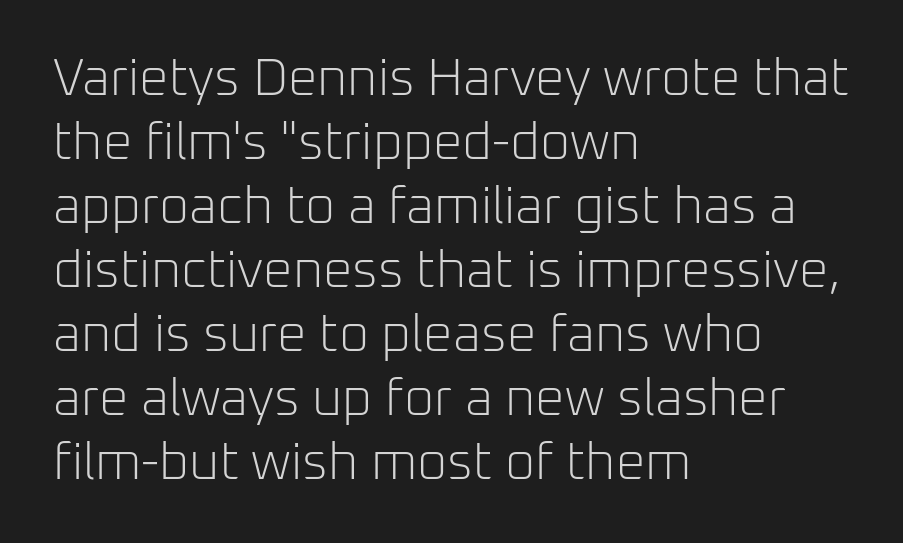
The passage shown is typeset with a sans-serif family. Caption: face not bold, strokes unweighted. Only glyphs here, with clear space below each row. Teacher's note: observe the even left margin — that is flush-left alignment. The passage shown is typed in a proportional face where columns would drift. These lines were composed using upright roman letters.
